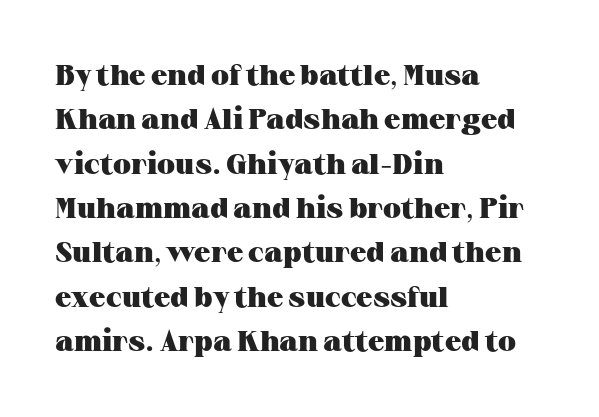
The baseline area is clear. If you drew a line through each stem, it would be perfectly vertical. The face used here is rendered with its standard letterfit. Look at the stroke-to-counter ratio: heavy, a bold.
